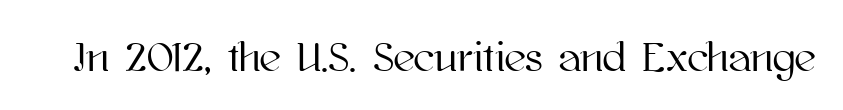
{"italic": "no", "width": "normal", "stroke_contrast": "high", "x_height": "medium", "monospaced": "no", "underline": "no", "letter_spacing": "normal", "letter_spacing_em": 0.0, "glyph_px": 42}
